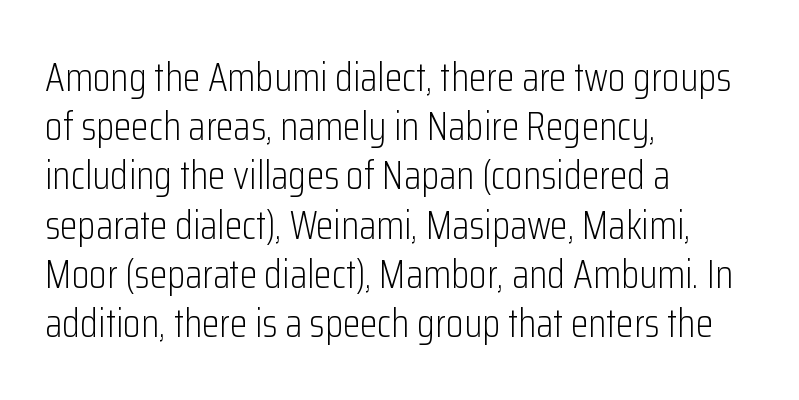
The image shows 40 px light, condensed sans-serif type, upright; set left-aligned, line spacing 1.23x, normal letter spacing, not underlined; low stroke contrast and a medium x-height.
